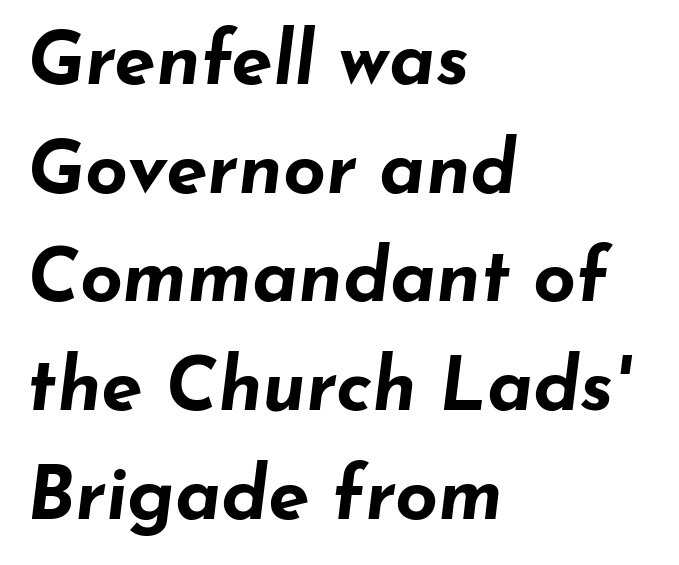
The image shows 75 px bold, wide type, italic (leaning right); set left-aligned, normal line spacing (1.45x), normal letter spacing, not underlined; low stroke contrast and a small x-height.
